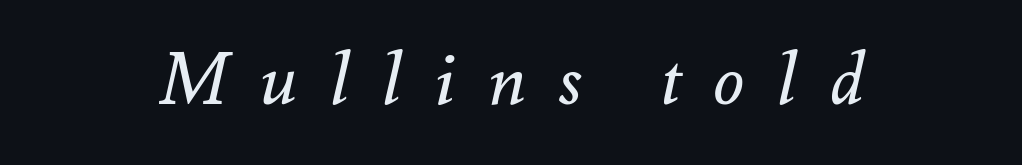
The image shows 71 px regular-weight type, italic (leaning right); set centered, unusually wide letter spacing (+0.46 em), not underlined; medium stroke contrast and a small x-height.
